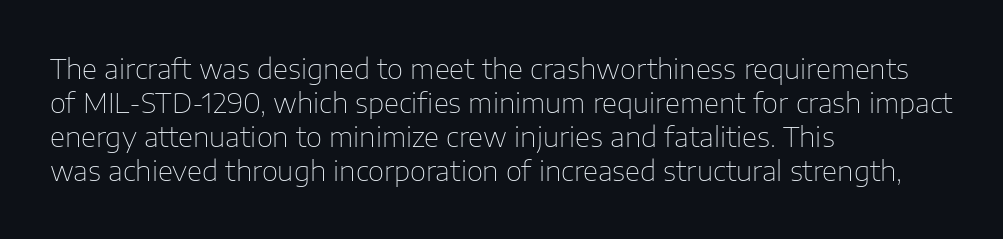
Caption: multi-line text, flush left, ragged right. This is roman type, the default non-slanted kind. In terms of letterform style, serifs are entirely absent. The words here are not underlined. Letters have the restrained weight of plain body copy at most. Looks like regular typesetting: each glyph gets only the width it needs.
